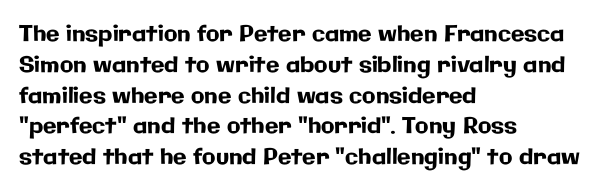
A classic flush-left, rag-right setting is used for this passage. Rendered with straight, roman letterforms. The rendering uses a moderate line-height, typical for paragraphs. In terms of letterspacing, this is plain default setting.
